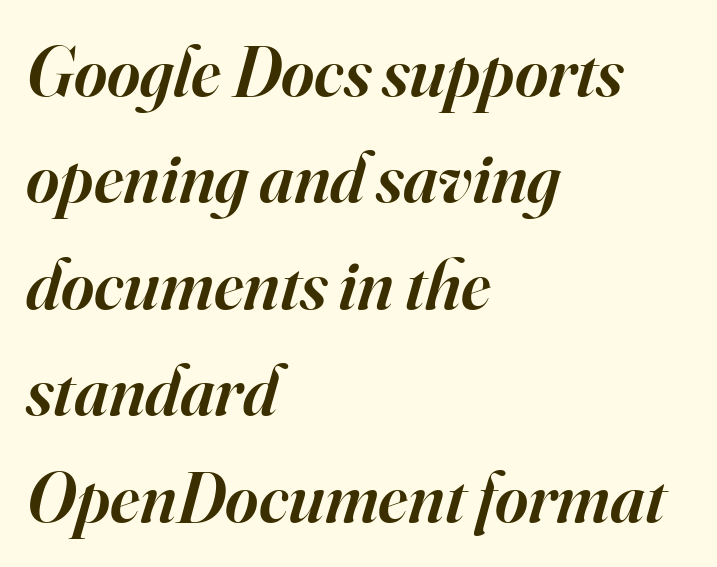
The image shows 71 px semibold serif type, italic (leaning right); set left-aligned, normal line spacing (1.5x), normal letter spacing, not underlined; high stroke contrast and a small x-height.
